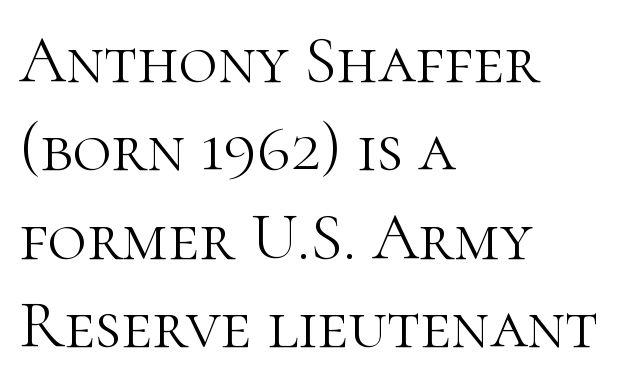
{"serif": "yes", "italic": "no", "bold": "no", "weight": "light", "width": "normal", "stroke_contrast": "high", "x_height": "medium", "monospaced": "no", "underline": "no", "align": "left", "line_spacing": "normal", "line_spacing_ratio": 1.32, "letter_spacing": "normal", "letter_spacing_em": 0.0, "glyph_px": 67}
